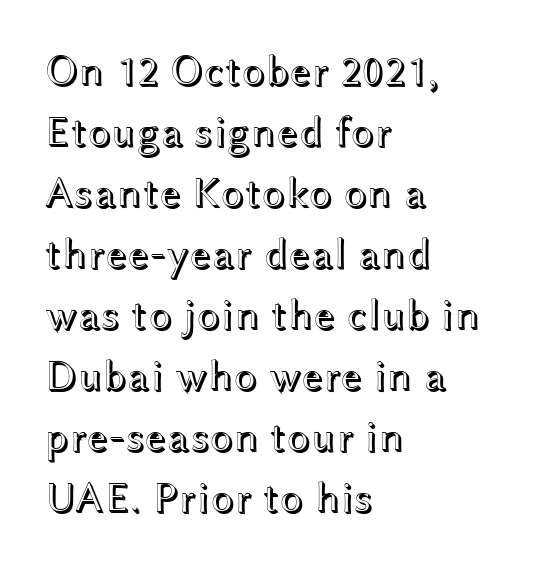
The image shows 43 px wide type, upright; set left-aligned, normal line spacing (1.42x), normal letter spacing, not underlined; a medium x-height.
